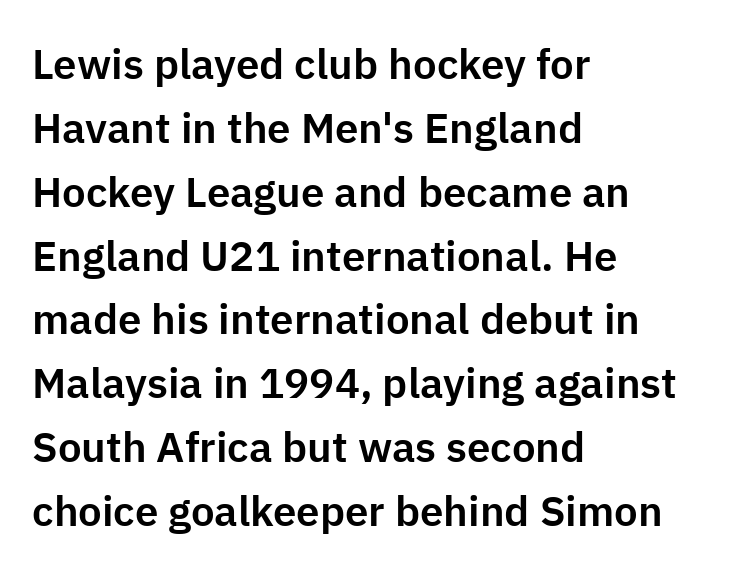
Q: Is the text italic (slanted)? A: No, it is upright.
Q: Is the typeface a serif or a sans-serif typeface? A: Sans-serif.
Q: Is the text underlined? A: No.
Q: How is the paragraph aligned? A: Left-aligned.
Q: Is the spacing between letters normal or unusually wide? A: Normal.
Q: Is the spacing between lines tight, normal or loose? A: Normal.
Q: Width (condensed, normal, or wide)? A: Normal.
Q: Stroke contrast? A: Low.
Q: x-height? A: Medium.
Q: Monospaced? A: No.
